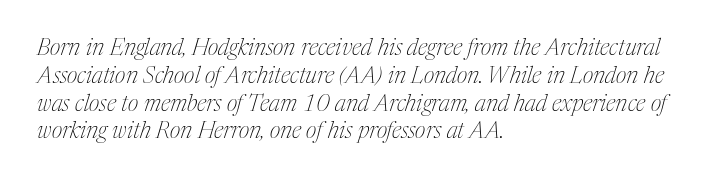
What stands out about the letter spacing? Nothing — it is the standard amount. Compared with ordinary roman type, these characters are visibly tilted. Vertical stems look standard width or narrower in stroke. Words float on clear page, feet unadorned. The typesetter chose a ragged-right arrangement here.
